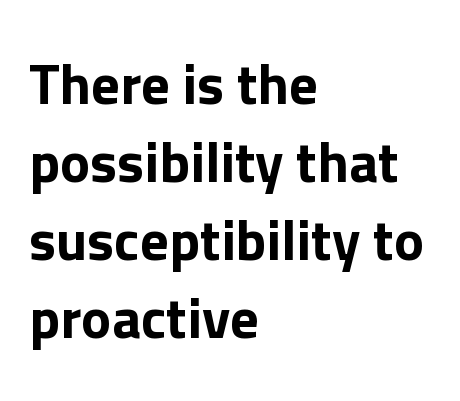
The image shows 57 px sans-serif type, upright; set left-aligned, normal line spacing (1.37x), normal letter spacing, not underlined; low stroke contrast and a medium x-height.
